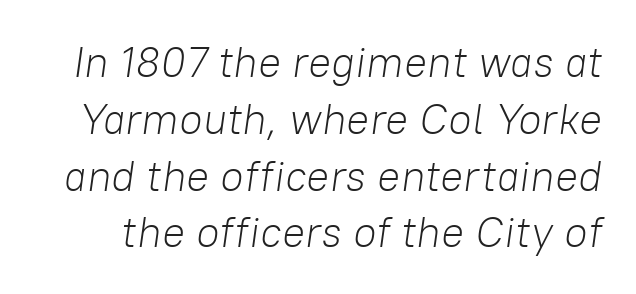
The image shows 43 px light type, italic (leaning right); set normal line spacing (1.32x), normal letter spacing, not underlined; low stroke contrast and a medium x-height.
